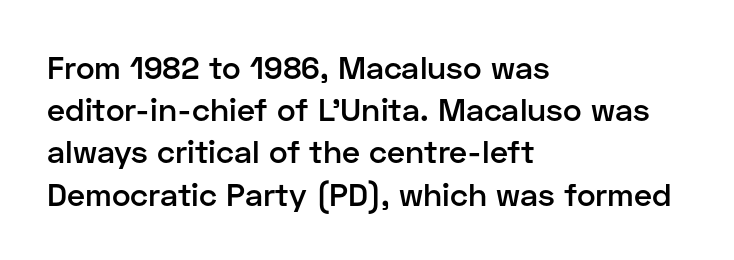
The image shows 32 px semibold sans-serif type, upright; set left-aligned, normal line spacing (1.32x), normal letter spacing, not underlined; low stroke contrast and a medium x-height.
